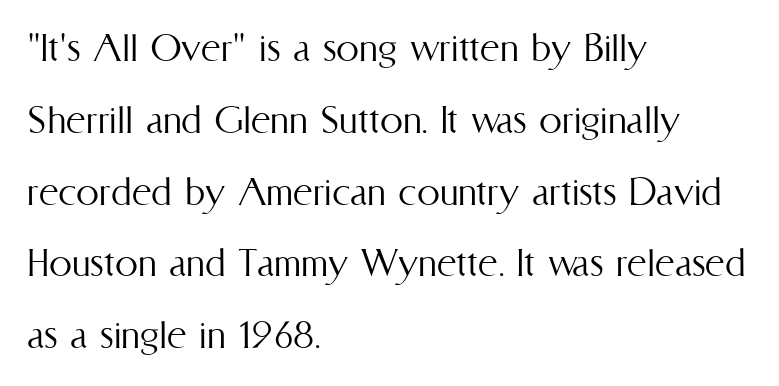
{"italic": "no", "bold": "no", "weight": "light", "width": "condensed", "stroke_contrast": "medium", "x_height": "medium", "monospaced": "no", "underline": "no", "align": "left", "line_spacing": "normal", "line_spacing_ratio": 1.56, "letter_spacing": "normal", "letter_spacing_em": 0.0, "glyph_px": 46}
